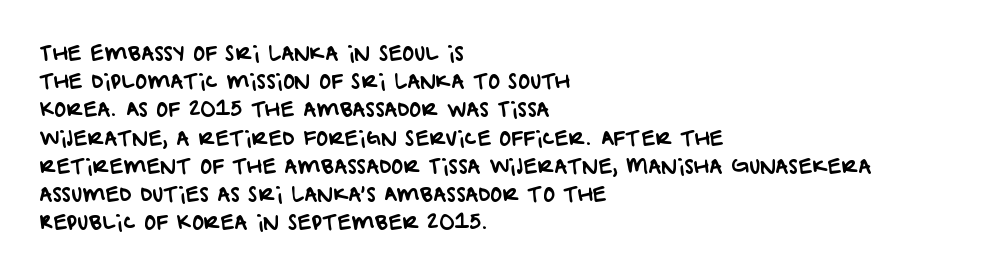
The image shows 20 px text type; set left-aligned, normal line spacing (1.41x), normal letter spacing, not underlined.
